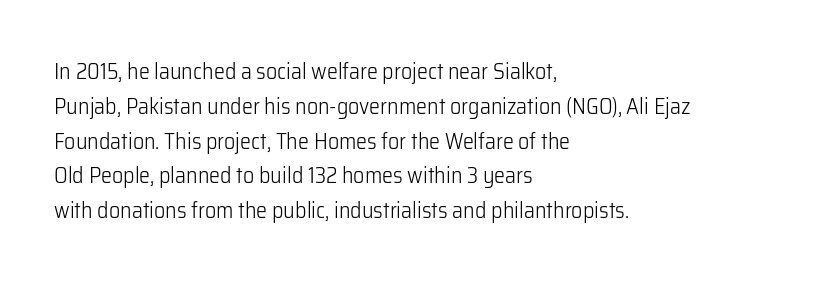
All the whitespace from short lines collects on the right. No extra tracking has been applied to these lines. Characters remain perfectly vertical along every line. The space beneath each line is pristine and unruled. Vertical stems look standard width or narrower in stroke.
